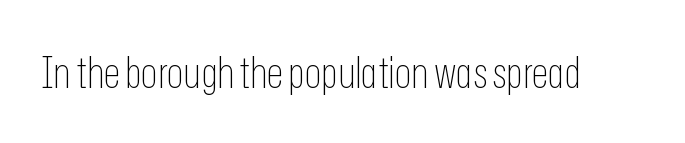
Q: Is the text bold? A: No.
Q: Is the text italic (slanted)? A: No, it is upright.
Q: Is the typeface a serif or a sans-serif typeface? A: Sans-serif.
Q: Is the text underlined? A: No.
Q: Is the spacing between letters normal or unusually wide? A: Normal.
Q: Width (condensed, normal, or wide)? A: Condensed.
Q: Stroke contrast? A: Low.
Q: x-height? A: Medium.
Q: Monospaced? A: No.
